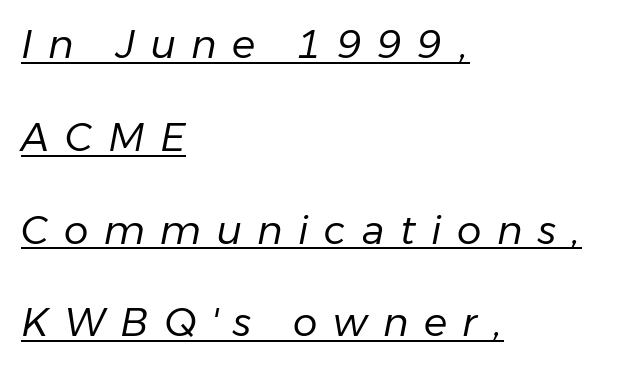
Spacing between characters has been opened up far beyond the box default. The string is rendered with underlining switched on. The rendering uses a large line-height, opening up the rows. The weight tops out at a normal text grade. Each letter keeps its own natural width here, so spacing adapts to shape. The paragraph shown leans on its left margin.
